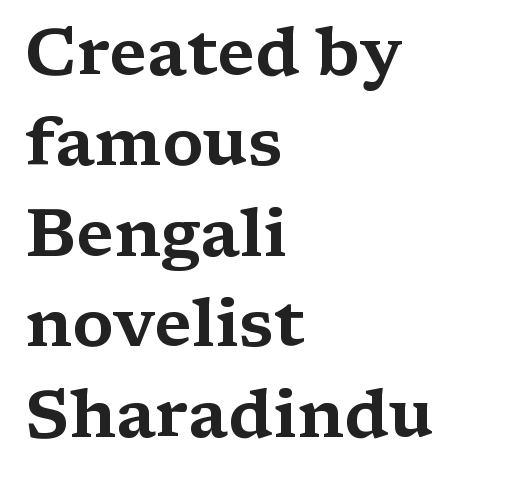
The image shows 67 px wide serif type, upright; set left-aligned, normal line spacing (1.35x), normal letter spacing, not underlined; medium stroke contrast and a medium x-height.
